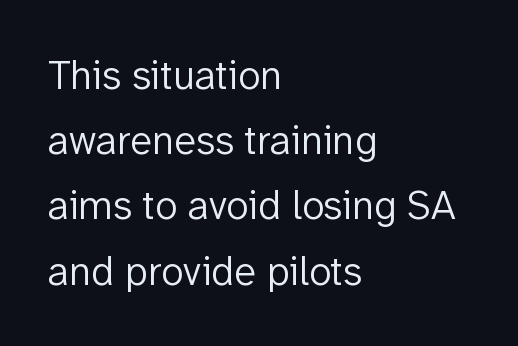
{"serif": "no", "italic": "no", "bold": "no", "weight": "light", "width": "normal", "stroke_contrast": "low", "x_height": "medium", "monospaced": "no", "underline": "no", "align": "left", "line_spacing": "normal", "line_spacing_ratio": 1.59, "letter_spacing": "normal", "letter_spacing_em": 0.0, "glyph_px": 41}
